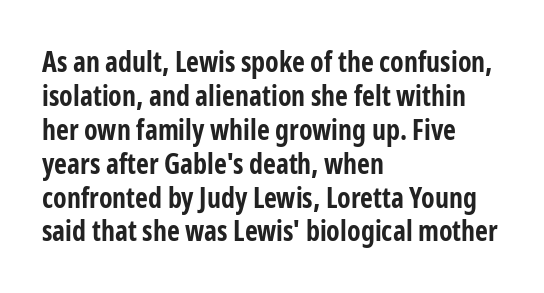
{"serif": "no", "italic": "no", "bold": "yes", "weight": "bold", "width": "condensed", "stroke_contrast": "low", "x_height": "medium", "monospaced": "no", "underline": "no", "align": "left", "line_spacing_ratio": 1.21, "letter_spacing": "normal", "letter_spacing_em": 0.0, "glyph_px": 28}
